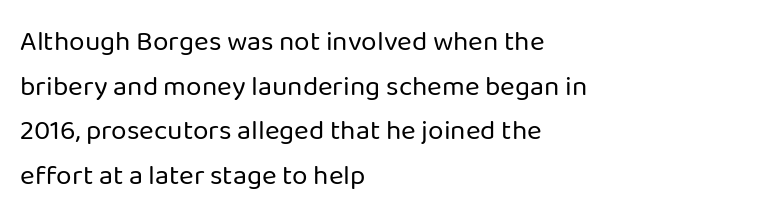
Reading down the column, the eye jumps a familiar distance to each next line. The setting favours the left margin, as ordinary paragraphs usually do. No italicization has been applied; the sample stays upright. Underlining? Definitely not there.
